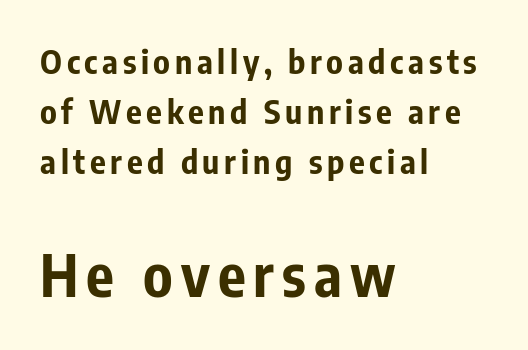
Q: Is the text bold? A: Yes.
Q: Is the text italic (slanted)? A: No, it is upright.
Q: Is the typeface a serif or a sans-serif typeface? A: Sans-serif.
Q: Is the text underlined? A: No.
Q: How is the paragraph aligned? A: Left-aligned.
Q: Is the spacing between lines tight, normal or loose? A: Normal.
Q: Which block of text is set in a larger size, the first (top) or the second (bottom)? A: The second (bottom) one.
Q: Width (condensed, normal, or wide)? A: Condensed.
Q: Stroke contrast? A: Low.
Q: x-height? A: Medium.
Q: Monospaced? A: No.
